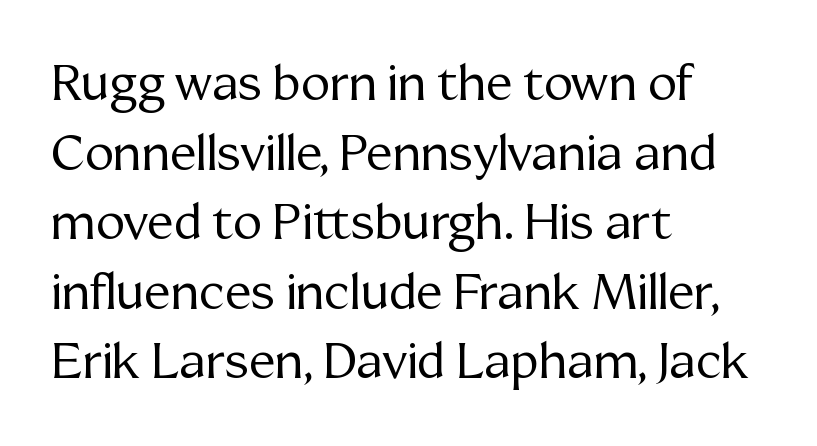
The image shows 49 px regular-weight serif type, upright; set left-aligned, normal line spacing (1.42x), normal letter spacing, not underlined; medium stroke contrast and a medium x-height.
